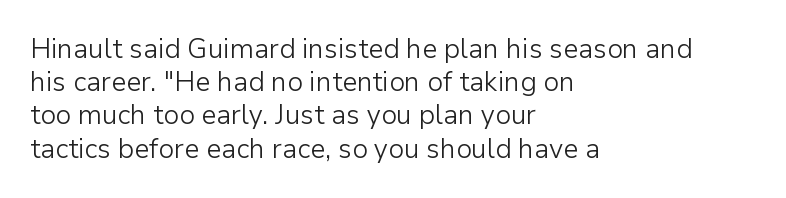
{"italic": "no", "bold": "no", "underline": "no", "align": "left", "line_spacing_ratio": 1.23, "letter_spacing": "normal", "letter_spacing_em": 0.0, "glyph_px": 27}
